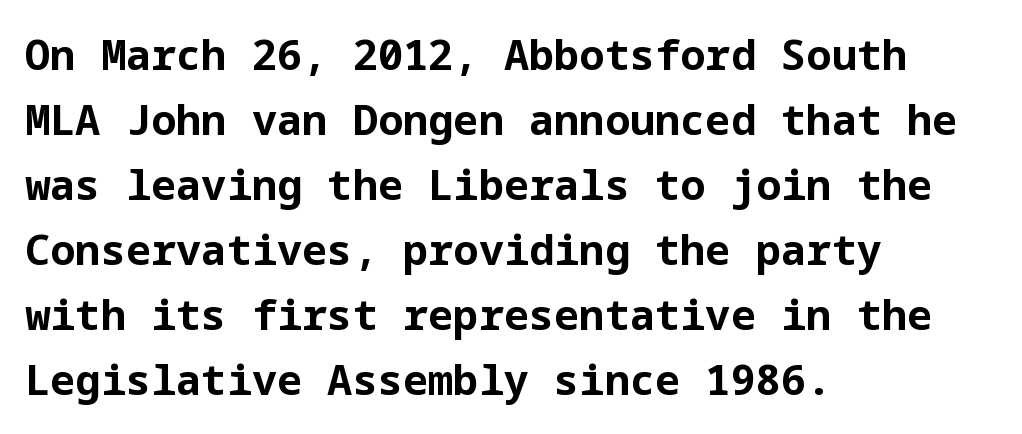
All the whitespace from short lines collects on the right. The glyphs have the mass of a bold cut. Plain, unruled lines of type. These lines are composed in type without serifs.
